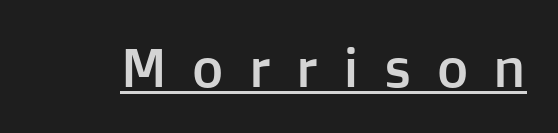
The image shows 54 px sans-serif type, upright; set unusually wide letter spacing (+0.47 em), underlined; low stroke contrast and a medium x-height.
